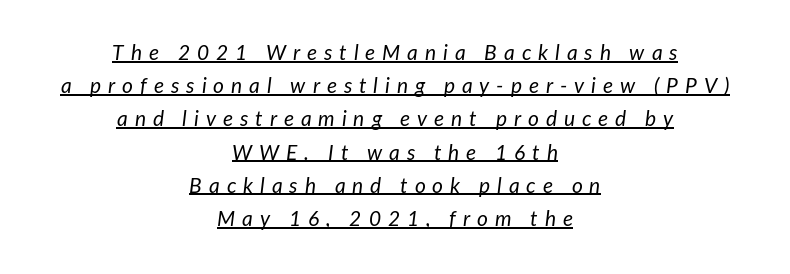
The image shows 21 px text type, italic (leaning right); set centered, normal line spacing (1.58x), unusually wide letter spacing (+0.33 em), underlined.
